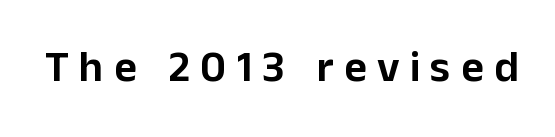
To sum up the face: it is a sans, with no serifs. Glance below the letters and you will spot only blank space. Notice how the stems are strictly vertical — no italics here. Between one letter and the next there's a generous, obvious gap. Is this a fixed-width face? No — the glyphs have proportional, varying widths.
